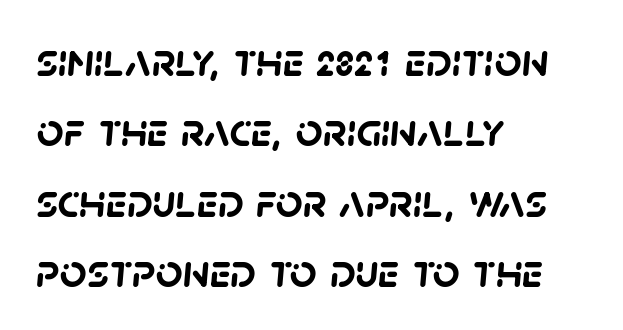
{"serif": "no", "bold": "yes", "weight": "semibold", "width": "normal", "stroke_contrast": "low", "x_height": "large", "monospaced": "no", "underline": "no", "align": "left", "line_spacing": "normal", "line_spacing_ratio": 1.5, "letter_spacing": "normal", "letter_spacing_em": 0.0, "glyph_px": 47}
